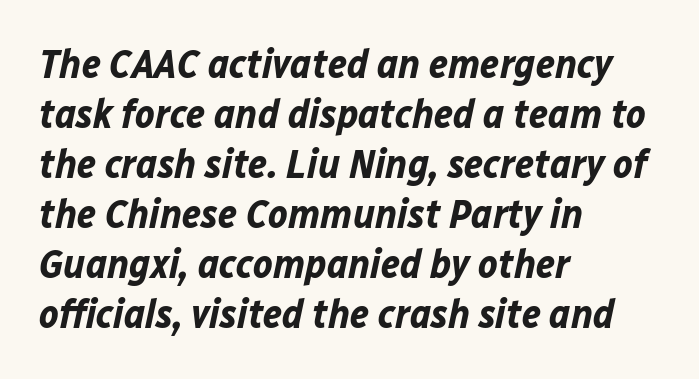
The image shows 41 px bold type, italic (leaning right); set left-aligned, line spacing 1.22x, normal letter spacing, not underlined; low stroke contrast and a medium x-height.
